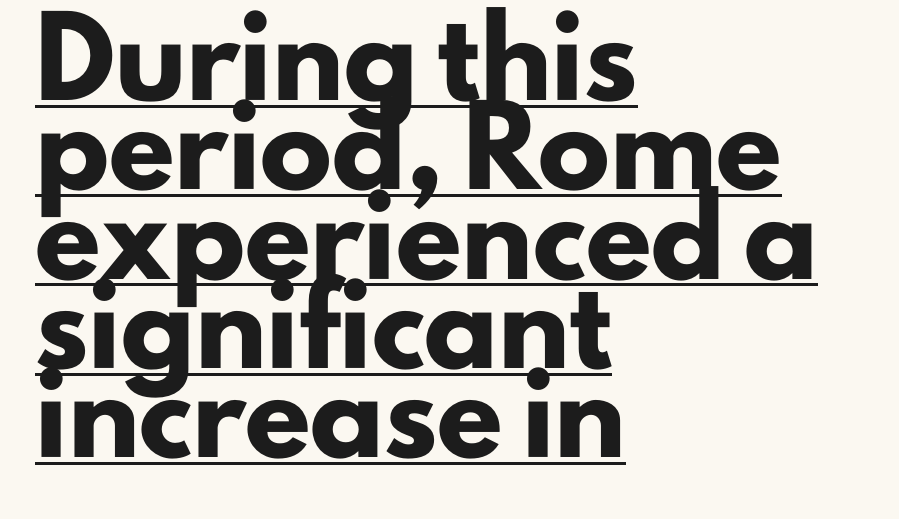
{"serif": "no", "italic": "no", "bold": "yes", "weight": "heavy", "width": "normal", "stroke_contrast": "low", "x_height": "small", "monospaced": "no", "underline": "yes", "align": "left", "line_spacing_ratio": 1.24, "letter_spacing": "normal", "letter_spacing_em": 0.0, "glyph_px": 72}
